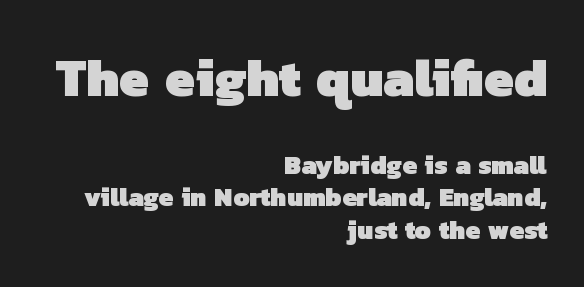
{"serif": "no", "bold": "yes", "weight": "heavy", "width": "normal", "stroke_contrast": "low", "x_height": "medium", "monospaced": "no", "underline": "no", "align": "right", "line_spacing_ratio": 1.24, "letter_spacing": "normal", "letter_spacing_em": 0.0, "larger_block": "first", "size_ratio": 2.04, "glyph_px": 53}
